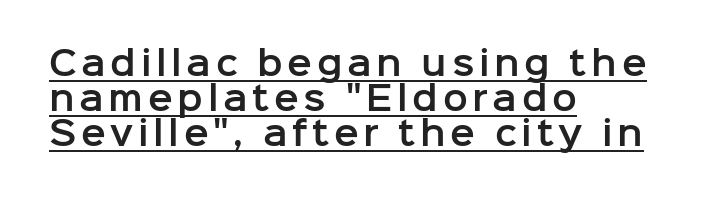
The image shows 33 px sans-serif type, upright; set left-aligned, tight line spacing (1.06x), underlined; low stroke contrast and a medium x-height.
